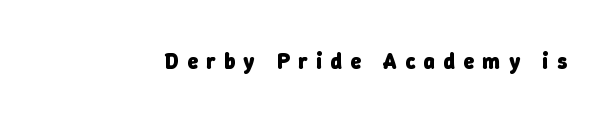
The image shows 22 px bold type; set unusually wide letter spacing (+0.38 em), not underlined.
